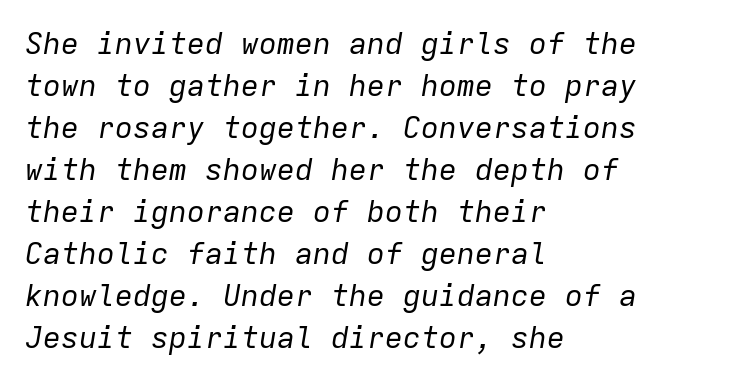
Q: Is the text bold? A: No.
Q: Is the text italic (slanted)? A: Yes, it leans right by about 9 degrees.
Q: Is the text underlined? A: No.
Q: How is the paragraph aligned? A: Left-aligned.
Q: Is the spacing between letters normal or unusually wide? A: Normal.
Q: Is the spacing between lines tight, normal or loose? A: Normal.
Q: Width (condensed, normal, or wide)? A: Normal.
Q: Stroke contrast? A: Low.
Q: x-height? A: Medium.
Q: Monospaced? A: Yes.
